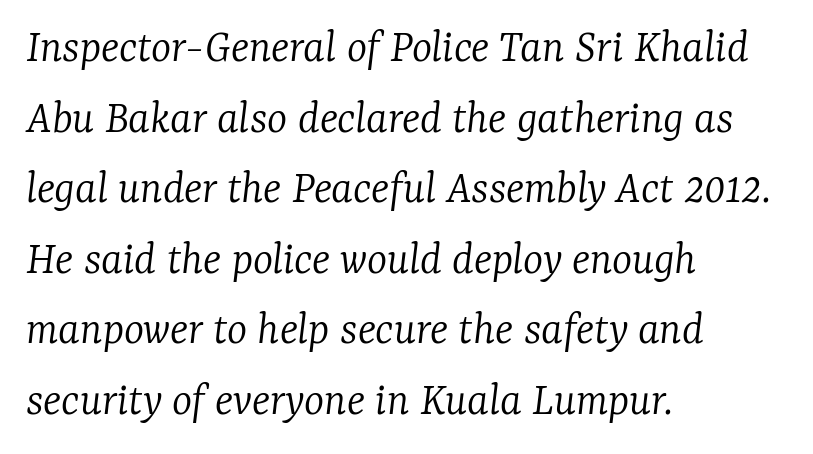
This rendering employs a face with finishing strokes, i.e., a serif. The string is rendered with underlining switched off. Counters stay open thanks to moderate or lighter strokes. The passage shown is typed in a proportional face where columns would drift.
